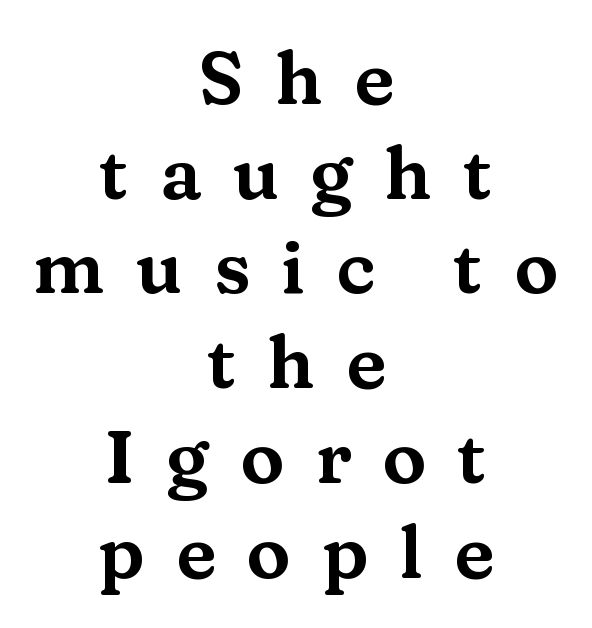
{"serif": "yes", "italic": "no", "width": "wide", "stroke_contrast": "medium", "x_height": "medium", "monospaced": "no", "underline": "no", "align": "center", "line_spacing": "normal", "line_spacing_ratio": 1.28, "letter_spacing": "wide", "letter_spacing_em": 0.42, "glyph_px": 74}
